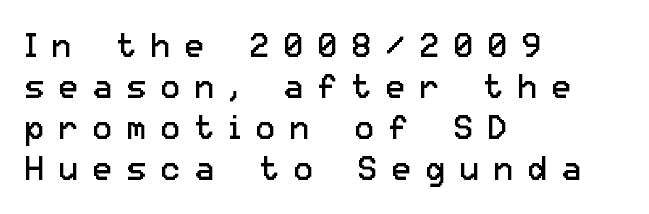
The image shows 33 px regular-weight sans-serif type, upright; set left-aligned, line spacing 1.24x, unusually wide letter spacing (+0.43 em), not underlined; low stroke contrast and a medium x-height.
